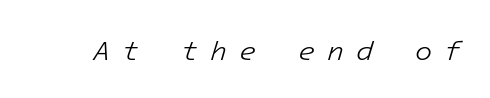
Q: Is the text bold? A: No.
Q: Is the text italic (slanted)? A: Yes, it leans right by about 16 degrees.
Q: Is the text underlined? A: No.
Q: Is the spacing between letters normal or unusually wide? A: Unusually wide.
Q: Width (condensed, normal, or wide)? A: Normal.
Q: Stroke contrast? A: Low.
Q: x-height? A: Medium.
